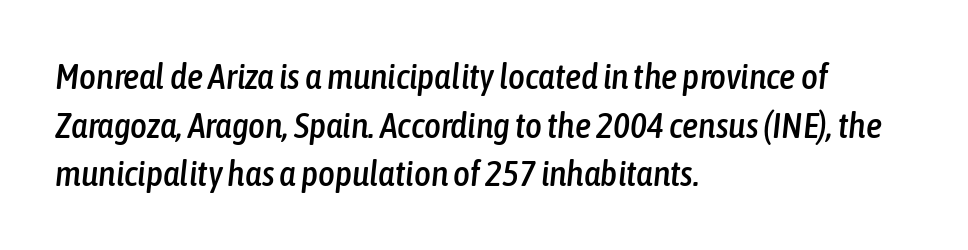
Q: Is the text italic (slanted)? A: Yes, it leans right by about 6 degrees.
Q: Is the text underlined? A: No.
Q: How is the paragraph aligned? A: Left-aligned.
Q: Is the spacing between letters normal or unusually wide? A: Normal.
Q: Is the spacing between lines tight, normal or loose? A: Normal.
Q: Width (condensed, normal, or wide)? A: Condensed.
Q: Stroke contrast? A: Low.
Q: x-height? A: Medium.
Q: Monospaced? A: No.
